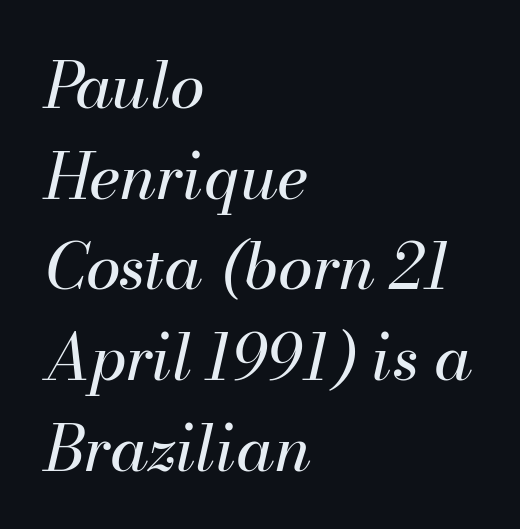
The image shows 63 px regular-weight type, italic (leaning right); set left-aligned, normal line spacing (1.44x), normal letter spacing, not underlined; medium stroke contrast and a small x-height.
